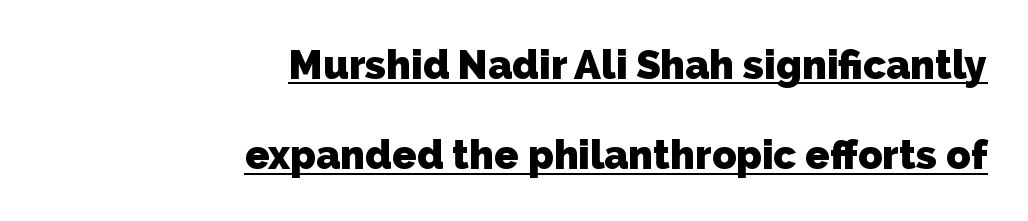
Every word sits above its own underline. The ragged edge is on the left, which tells us the setting is flush right. This sample uses plain, unmodified letter spacing. Baseline-to-baseline distance is far greater than the letter height.
